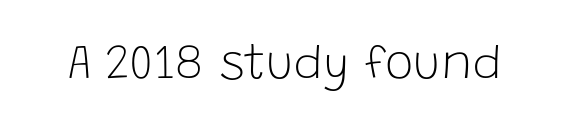
The image shows 48 px light sans-serif type, upright; set normal letter spacing, not underlined; low stroke contrast and a large x-height.
